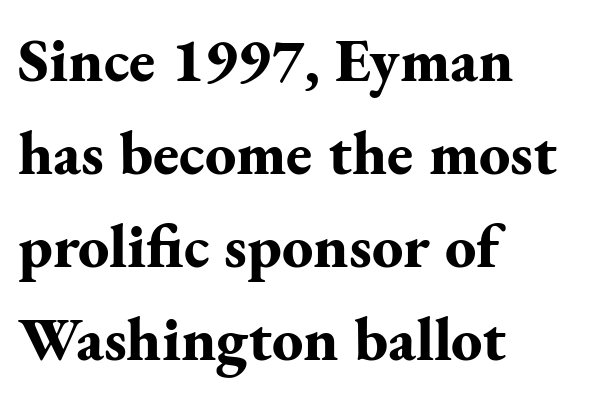
The image shows 62 px bold serif type, upright; set left-aligned, normal line spacing (1.5x), normal letter spacing, not underlined; medium stroke contrast and a small x-height.
